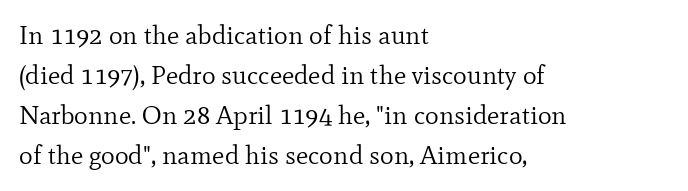
Q: Is the text bold? A: No.
Q: Is the text italic (slanted)? A: No, it is upright.
Q: Is the text underlined? A: No.
Q: How is the paragraph aligned? A: Left-aligned.
Q: Is the spacing between letters normal or unusually wide? A: Normal.
Q: Is the spacing between lines tight, normal or loose? A: Normal.
